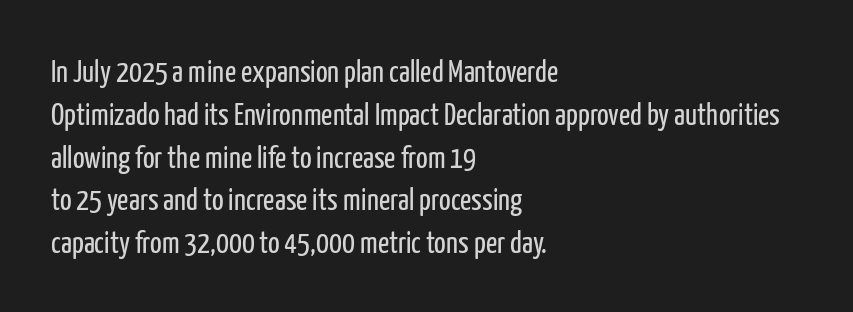
{"serif": "no", "italic": "no", "bold": "no", "weight": "regular", "width": "condensed", "stroke_contrast": "low", "x_height": "medium", "monospaced": "no", "underline": "no", "align": "left", "line_spacing": "normal", "line_spacing_ratio": 1.38, "letter_spacing": "normal", "letter_spacing_em": 0.0, "glyph_px": 31}
